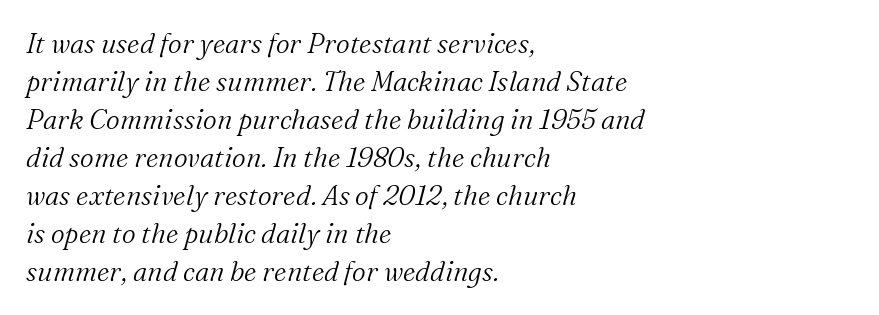
The lines in this sample share a left origin and differ only in where they stop. The strip under each line holds only bare page. No heavy texture on the line: the type isn't bold. Notice how descenders clear the ascenders below comfortably — that's standard leading. Slant detected: the letters are inclined. The gaps between neighbouring characters are ordinary and unremarkable.
